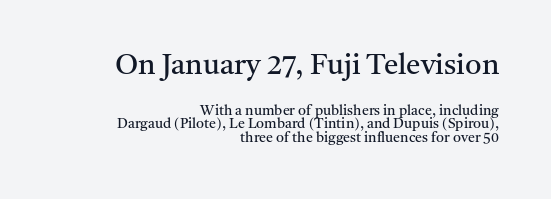
Q: Is the text bold? A: No.
Q: Is the text italic (slanted)? A: No, it is upright.
Q: Is the typeface a serif or a sans-serif typeface? A: Serif.
Q: Is the text underlined? A: No.
Q: How is the paragraph aligned? A: Right-aligned.
Q: Is the spacing between letters normal or unusually wide? A: Normal.
Q: Is the spacing between lines tight, normal or loose? A: Tight.
Q: Which block of text is set in a larger size, the first (top) or the second (bottom)? A: The first (top) one.
Q: Width (condensed, normal, or wide)? A: Normal.
Q: Stroke contrast? A: Medium.
Q: x-height? A: Medium.
Q: Monospaced? A: No.
